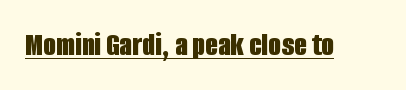
Words appear dense and cohesive because spacing is normal. The rendering uses natural spacing where letterforms have individual widths. Weight check: bold — yes, fully. A sans-serif font was chosen for this passage.
